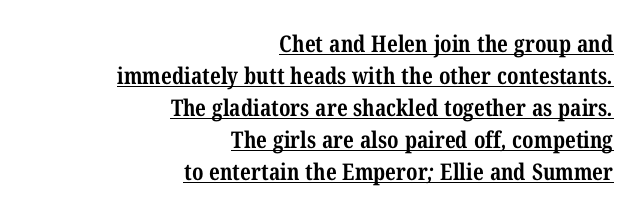
{"bold": "yes", "underline": "yes", "align": "right", "line_spacing": "normal", "line_spacing_ratio": 1.39, "letter_spacing": "normal", "letter_spacing_em": 0.0, "glyph_px": 23}
